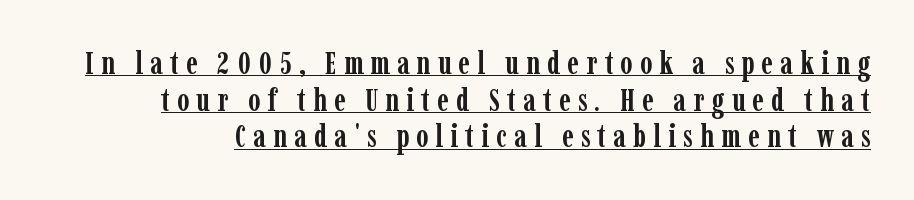
Q: Is the text bold? A: Yes.
Q: Is the text italic (slanted)? A: No, it is upright.
Q: Is the typeface a serif or a sans-serif typeface? A: Serif.
Q: Is the text underlined? A: Yes.
Q: Is the spacing between letters normal or unusually wide? A: Unusually wide.
Q: Width (condensed, normal, or wide)? A: Condensed.
Q: Stroke contrast? A: Low.
Q: x-height? A: Medium.
Q: Monospaced? A: No.
